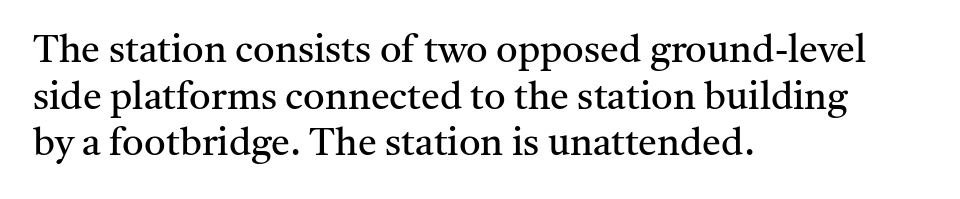
Yep, those are serifs on the letters. This is the regular roman posture of the typeface. Plain, unruled lines of type. Teacher's note: observe the even left margin — that is flush-left alignment.
